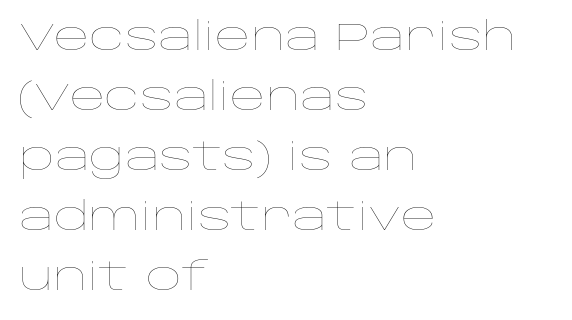
The image shows 39 px thin, wide type, upright; set left-aligned, normal line spacing (1.54x), normal letter spacing, not underlined; low stroke contrast and a large x-height.
